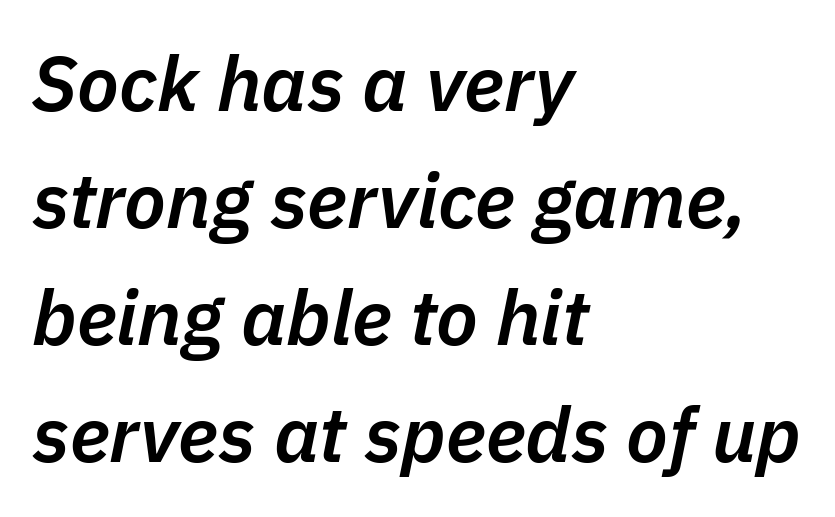
Short and long lines alike share a common starting point at left. The face used here is a semibold: visibly heavier than regular, lighter than bold. Characters are canted at an angle relative to the baseline's perpendicular. Each word holds together tightly as a unit, with standard inter-letter gaps. Vertically, the passage feels balanced, rows spaced as you'd expect. You could not count columns in this text — the font is proportionally spaced.
